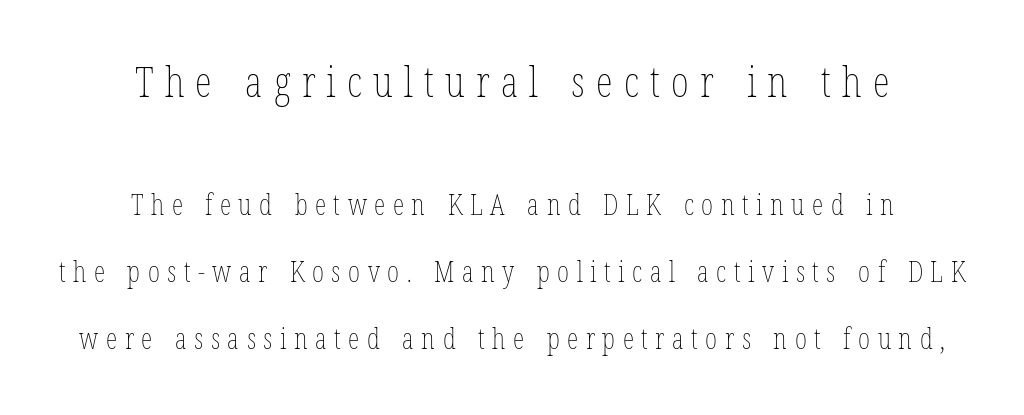
The image shows 43 px thin, condensed type, upright; set centered, loose line spacing (2.3x), unusually wide letter spacing (+0.26 em), not underlined; the first (top) block is 1.48x larger; low stroke contrast and a medium x-height.
